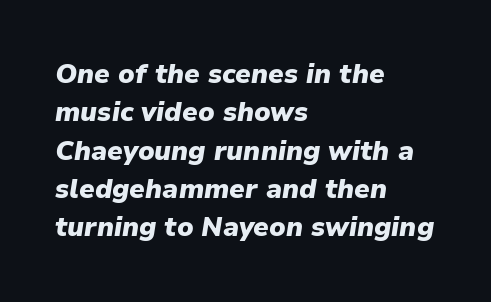
{"italic": "yes", "lean": "right", "slant_degrees": 9, "bold": "yes", "underline": "no", "align": "left", "line_spacing": "normal", "line_spacing_ratio": 1.42, "letter_spacing": "normal", "letter_spacing_em": 0.0, "glyph_px": 27}
